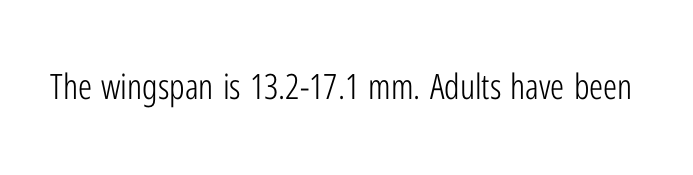
Q: Is the text bold? A: No.
Q: Is the text italic (slanted)? A: No, it is upright.
Q: Is the typeface a serif or a sans-serif typeface? A: Sans-serif.
Q: Is the text underlined? A: No.
Q: Is the spacing between letters normal or unusually wide? A: Normal.
Q: Width (condensed, normal, or wide)? A: Condensed.
Q: Stroke contrast? A: Low.
Q: x-height? A: Medium.
Q: Monospaced? A: No.
